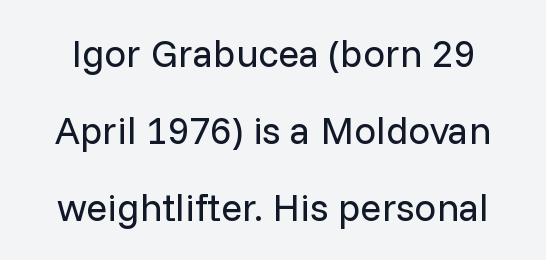
Summary of vertical rhythm: relaxed, with wide interline spacing. Proportional: the letters do not fall into vertical columns. You could call the tracking neutral — neither tight nor loose. The font family rendered here belongs to the sans-serif group. Underlining? Definitely not there. Posture: straight, roman, zero tilt.
